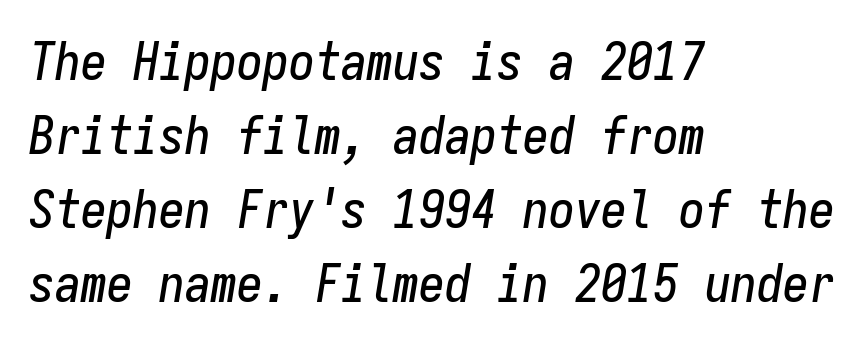
Q: Is the text italic (slanted)? A: Yes, it leans right by about 9 degrees.
Q: Is the text underlined? A: No.
Q: How is the paragraph aligned? A: Left-aligned.
Q: Is the spacing between letters normal or unusually wide? A: Normal.
Q: Is the spacing between lines tight, normal or loose? A: Normal.
Q: Width (condensed, normal, or wide)? A: Condensed.
Q: Stroke contrast? A: Low.
Q: x-height? A: Medium.
Q: Monospaced? A: Yes.
